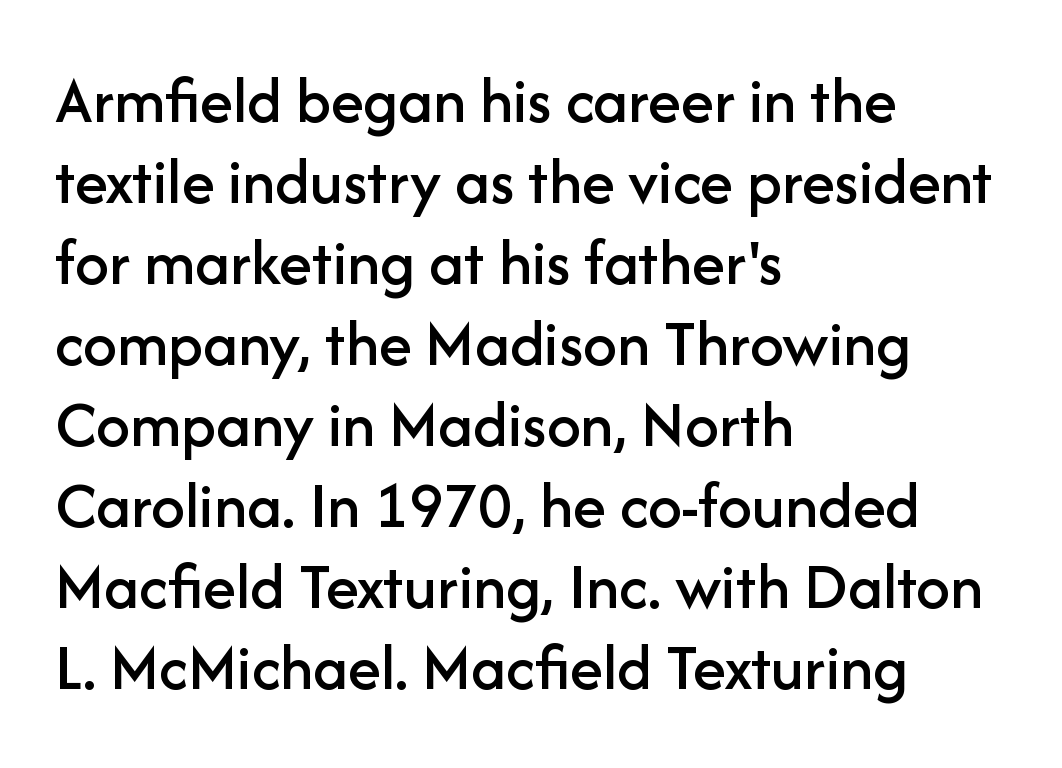
Q: Is the text italic (slanted)? A: No, it is upright.
Q: Is the typeface a serif or a sans-serif typeface? A: Sans-serif.
Q: Is the text underlined? A: No.
Q: How is the paragraph aligned? A: Left-aligned.
Q: Is the spacing between letters normal or unusually wide? A: Normal.
Q: Width (condensed, normal, or wide)? A: Normal.
Q: Stroke contrast? A: Low.
Q: x-height? A: Medium.
Q: Monospaced? A: No.
